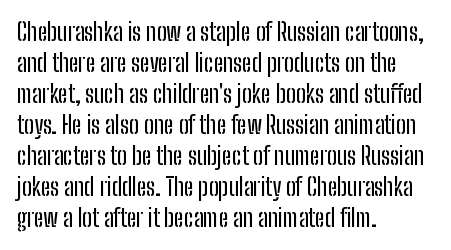
The image shows 24 px text type, upright; set left-aligned, normal line spacing (1.29x), normal letter spacing, not underlined.
